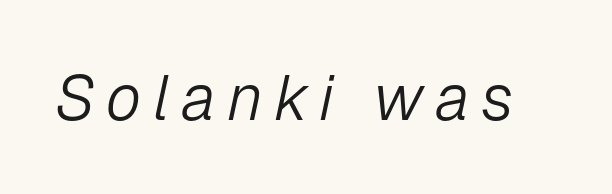
The image shows 64 px light type, italic (leaning right); set not underlined; low stroke contrast and a medium x-height.
